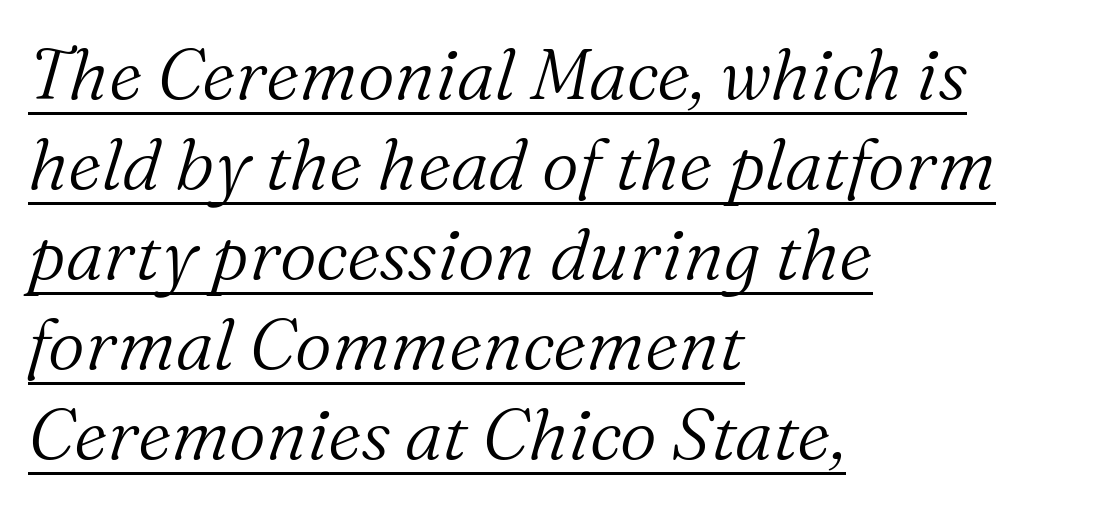
Q: Is the text bold? A: No.
Q: Is the text italic (slanted)? A: Yes, it leans right by about 16 degrees.
Q: Is the typeface a serif or a sans-serif typeface? A: Serif.
Q: Is the text underlined? A: Yes.
Q: How is the paragraph aligned? A: Left-aligned.
Q: Is the spacing between letters normal or unusually wide? A: Normal.
Q: Is the spacing between lines tight, normal or loose? A: Normal.
Q: Width (condensed, normal, or wide)? A: Normal.
Q: Stroke contrast? A: Medium.
Q: x-height? A: Medium.
Q: Monospaced? A: No.
